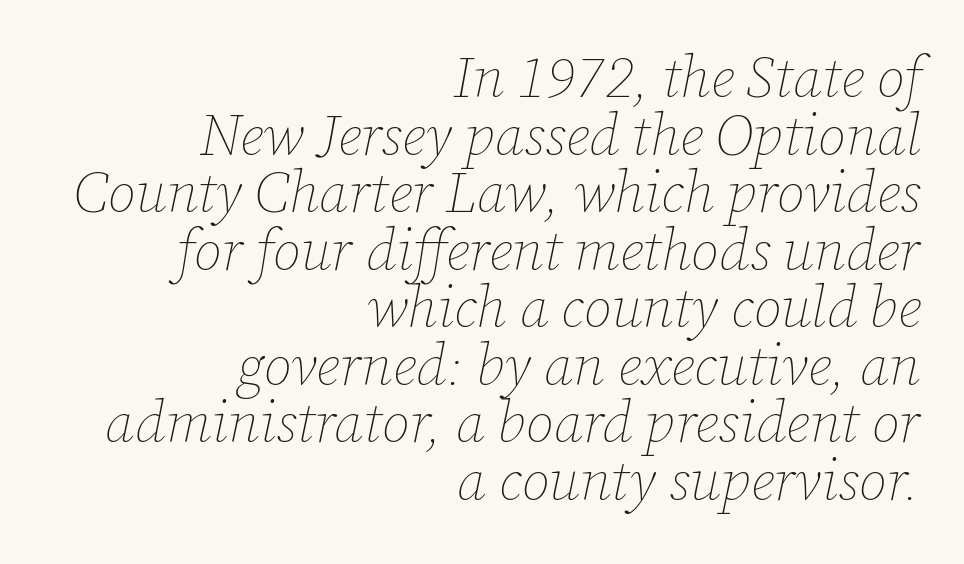
Q: Is the text bold? A: No.
Q: Is the text italic (slanted)? A: Yes, it leans right by about 12 degrees.
Q: Is the text underlined? A: No.
Q: How is the paragraph aligned? A: Right-aligned.
Q: Is the spacing between letters normal or unusually wide? A: Normal.
Q: Is the spacing between lines tight, normal or loose? A: Tight.
Q: Width (condensed, normal, or wide)? A: Normal.
Q: Stroke contrast? A: Low.
Q: x-height? A: Medium.
Q: Monospaced? A: No.
